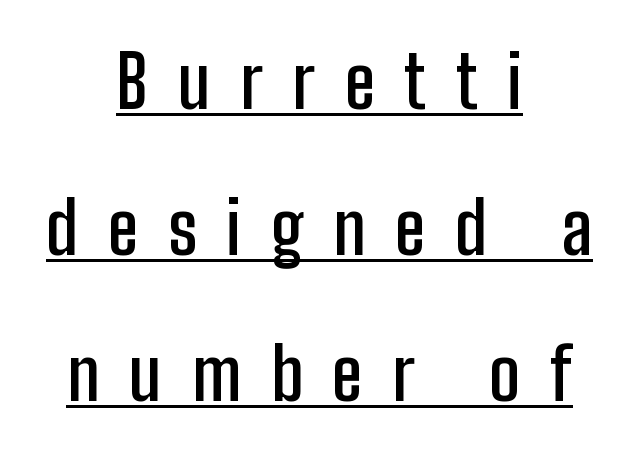
Caption: expanded tracking, letters set apart. Interline gaps are noticeably wide in this sample. These lines are centered, leaving both edges ragged. In terms of letterform style, serifs are entirely absent. Style check: upright.
